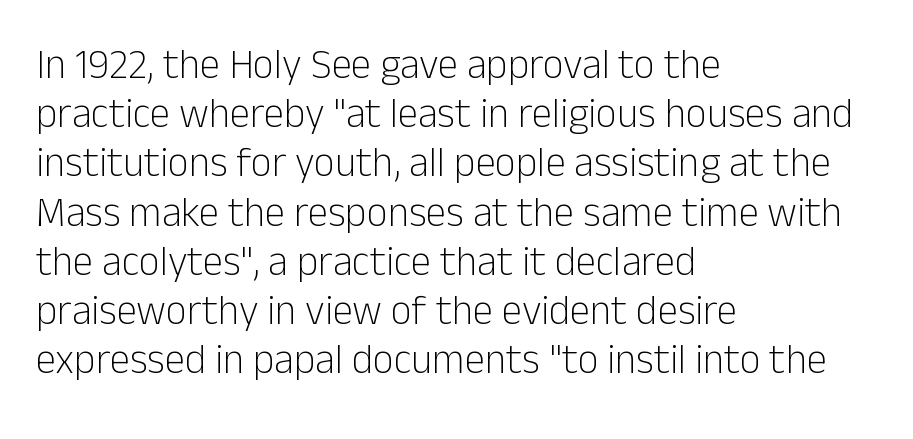
Q: Is the text bold? A: No.
Q: Is the text italic (slanted)? A: No, it is upright.
Q: Is the typeface a serif or a sans-serif typeface? A: Sans-serif.
Q: Is the text underlined? A: No.
Q: How is the paragraph aligned? A: Left-aligned.
Q: Is the spacing between letters normal or unusually wide? A: Normal.
Q: Width (condensed, normal, or wide)? A: Normal.
Q: Stroke contrast? A: Low.
Q: x-height? A: Medium.
Q: Monospaced? A: No.
